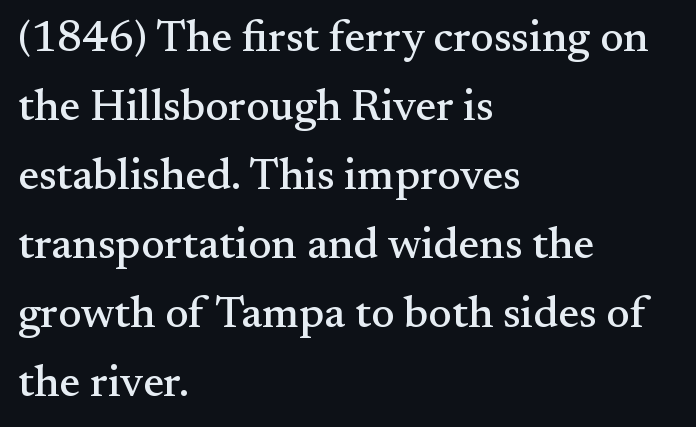
Q: Is the text italic (slanted)? A: No, it is upright.
Q: Is the typeface a serif or a sans-serif typeface? A: Serif.
Q: Is the text underlined? A: No.
Q: How is the paragraph aligned? A: Left-aligned.
Q: Is the spacing between letters normal or unusually wide? A: Normal.
Q: Is the spacing between lines tight, normal or loose? A: Normal.
Q: Width (condensed, normal, or wide)? A: Normal.
Q: Stroke contrast? A: Medium.
Q: x-height? A: Small.
Q: Monospaced? A: No.
